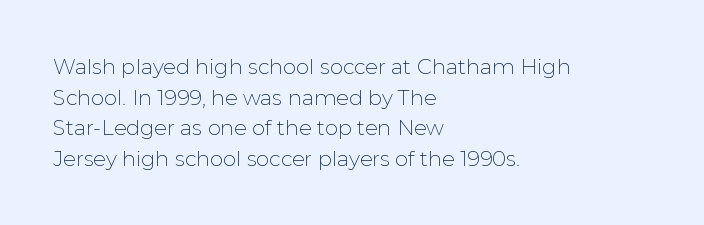
Q: Is the text bold? A: No.
Q: Is the text italic (slanted)? A: No, it is upright.
Q: Is the text underlined? A: No.
Q: How is the paragraph aligned? A: Left-aligned.
Q: Is the spacing between letters normal or unusually wide? A: Normal.
Q: Is the spacing between lines tight, normal or loose? A: Normal.
